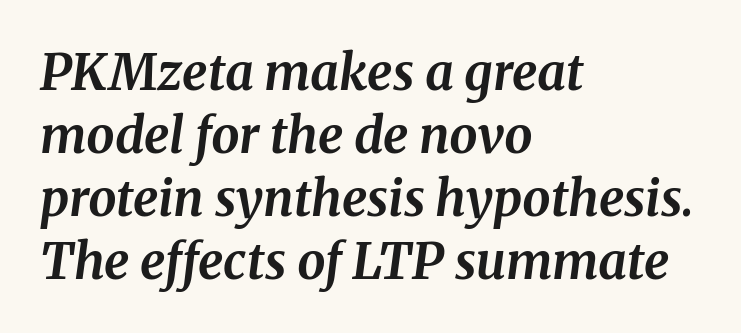
The image shows 50 px bold serif type, italic (leaning right); set left-aligned, normal line spacing (1.26x), normal letter spacing, not underlined; medium stroke contrast and a medium x-height.
